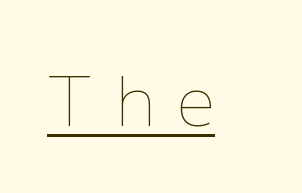
Q: Is the text bold? A: No.
Q: Is the text italic (slanted)? A: No, it is upright.
Q: Is the text underlined? A: Yes.
Q: Is the spacing between letters normal or unusually wide? A: Unusually wide.
Q: Width (condensed, normal, or wide)? A: Normal.
Q: Stroke contrast? A: Low.
Q: x-height? A: Medium.
Q: Monospaced? A: No.
